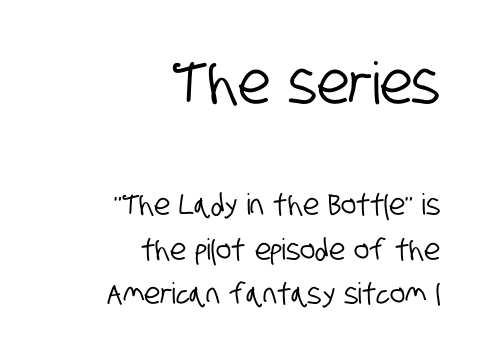
The image shows 58 px condensed sans-serif type; set right-aligned, normal line spacing (1.53x), normal letter spacing, not underlined; the first (top) block is 2.0x larger; low stroke contrast and a large x-height.
